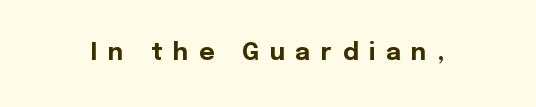
The image shows 24 px bold type, upright; set unusually wide letter spacing (+0.44 em), not underlined.
